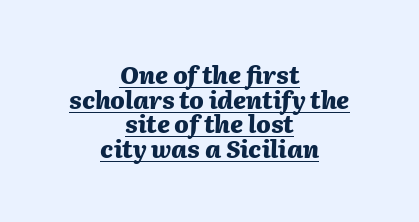
{"italic": "yes", "lean": "right", "slant_degrees": 2, "bold": "yes", "underline": "yes", "align": "center", "line_spacing": "tight", "line_spacing_ratio": 1.03, "letter_spacing": "normal", "letter_spacing_em": 0.0, "glyph_px": 24}
